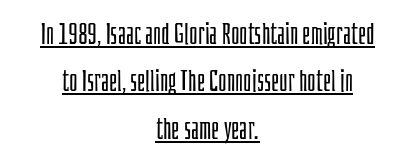
Looks like regular typesetting: each glyph gets only the width it needs. The lines sit at an ordinary, default distance from one another. No heavy texture on the line: the type isn't bold. Posture: straight, roman, zero tilt. Each word holds together tightly as a unit, with standard inter-letter gaps. Horizontal alignment here is central, giving a formal, balanced look.
